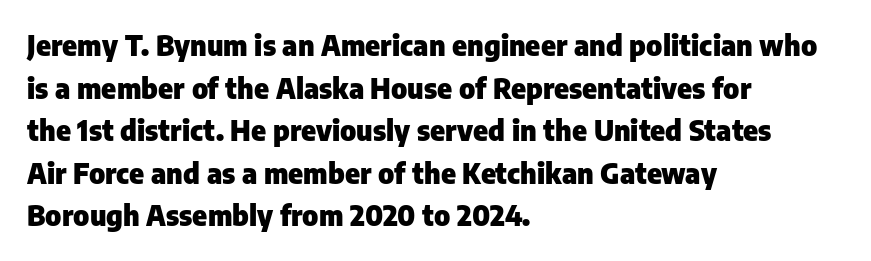
{"serif": "no", "italic": "no", "bold": "yes", "weight": "heavy", "width": "normal", "stroke_contrast": "low", "x_height": "medium", "monospaced": "no", "underline": "no", "align": "left", "line_spacing": "normal", "line_spacing_ratio": 1.52, "letter_spacing": "normal", "letter_spacing_em": 0.0, "glyph_px": 28}
